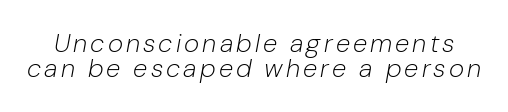
The image shows 26 px text type, italic (leaning right); set tight line spacing (0.95x), not underlined.
